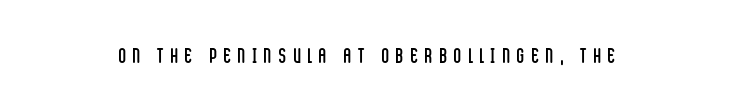
Q: Is the text bold? A: No.
Q: Is the text italic (slanted)? A: No, it is upright.
Q: Is the text underlined? A: No.
Q: Is the spacing between letters normal or unusually wide? A: Unusually wide.
